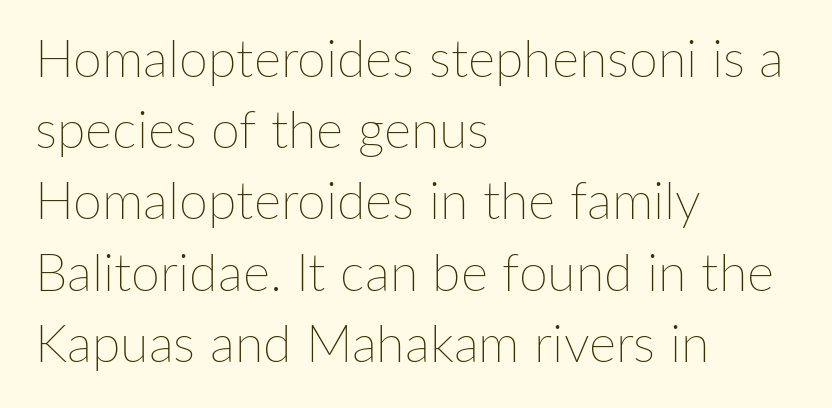
The image shows 52 px thin type, upright; set left-aligned, normal line spacing (1.37x), normal letter spacing, not underlined; low stroke contrast and a medium x-height.
